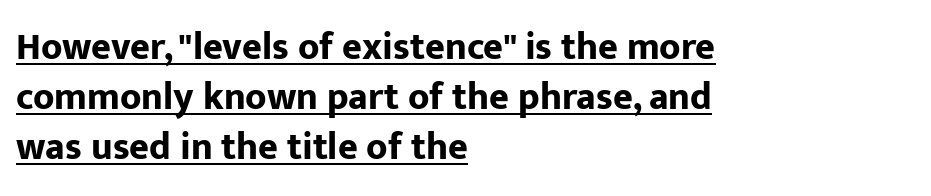
Q: Is the text bold? A: Yes.
Q: Is the text italic (slanted)? A: No, it is upright.
Q: Is the typeface a serif or a sans-serif typeface? A: Sans-serif.
Q: Is the text underlined? A: Yes.
Q: How is the paragraph aligned? A: Left-aligned.
Q: Is the spacing between letters normal or unusually wide? A: Normal.
Q: Is the spacing between lines tight, normal or loose? A: Normal.
Q: Width (condensed, normal, or wide)? A: Normal.
Q: Stroke contrast? A: Low.
Q: x-height? A: Medium.
Q: Monospaced? A: No.
